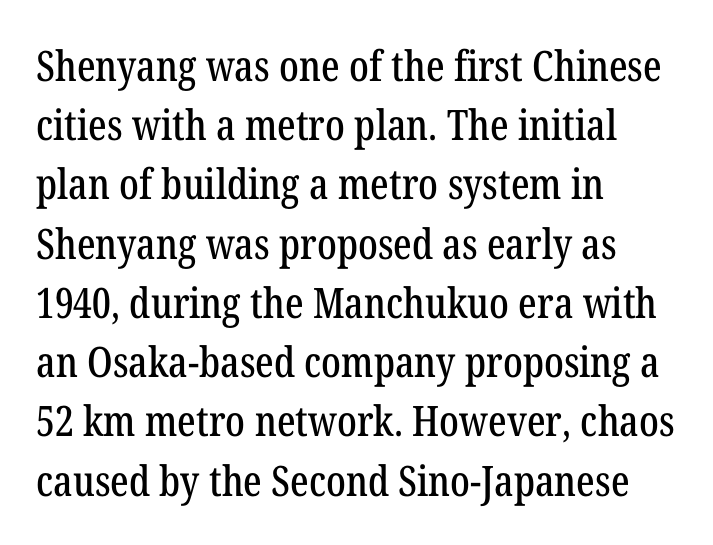
The rows are spaced the way most documents space them. Underline: absent. The glyphs in this specimen are seriffed. No extra tracking has been applied to these lines.
